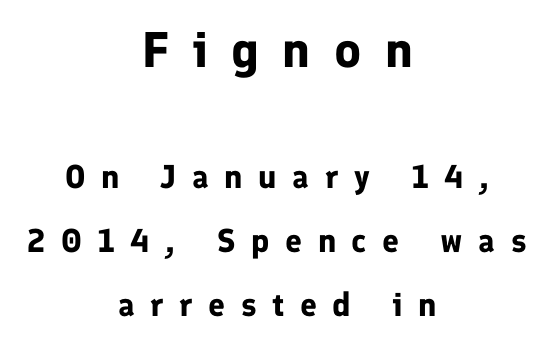
Q: Is the text bold? A: Yes.
Q: Is the text italic (slanted)? A: No, it is upright.
Q: Is the typeface a serif or a sans-serif typeface? A: Sans-serif.
Q: Is the text underlined? A: No.
Q: How is the paragraph aligned? A: Centered.
Q: Is the spacing between letters normal or unusually wide? A: Unusually wide.
Q: Is the spacing between lines tight, normal or loose? A: Loose.
Q: Which block of text is set in a larger size, the first (top) or the second (bottom)? A: The first (top) one.
Q: Width (condensed, normal, or wide)? A: Normal.
Q: Stroke contrast? A: Low.
Q: x-height? A: Medium.
Q: Monospaced? A: No.
